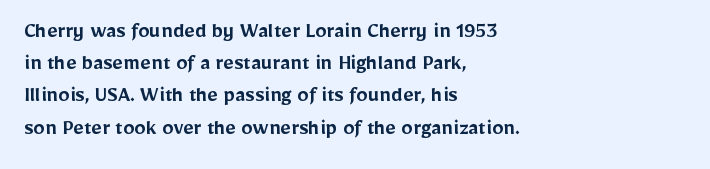
The image shows 23 px text type, upright; set left-aligned, normal line spacing (1.4x), normal letter spacing, not underlined.
